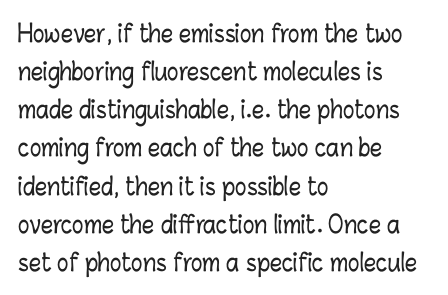
A normal amount of white space separates one row of letters from the next. In terms of letterspacing, this is plain default setting. Quick note: not italic, upright. Only glyphs here, with clear space below each row. Horizontally, the lines are justified to the leading edge only.
